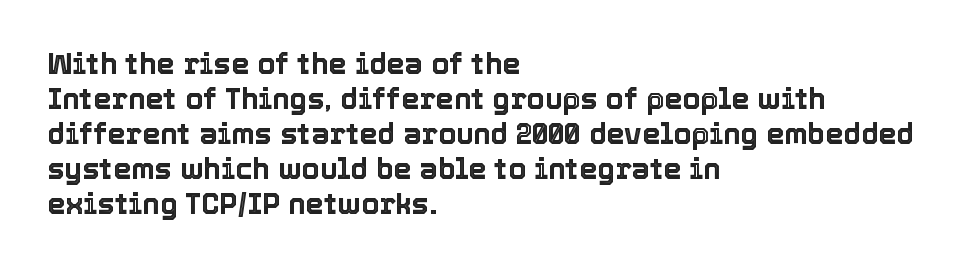
{"italic": "no", "width": "normal", "x_height": "medium", "monospaced": "no", "underline": "no", "align": "left", "line_spacing_ratio": 1.21, "letter_spacing": "normal", "letter_spacing_em": 0.0, "glyph_px": 29}
